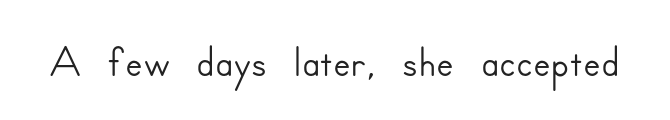
The image shows 65 px sans-serif type, upright; set normal letter spacing, not underlined; low stroke contrast and a small x-height.
